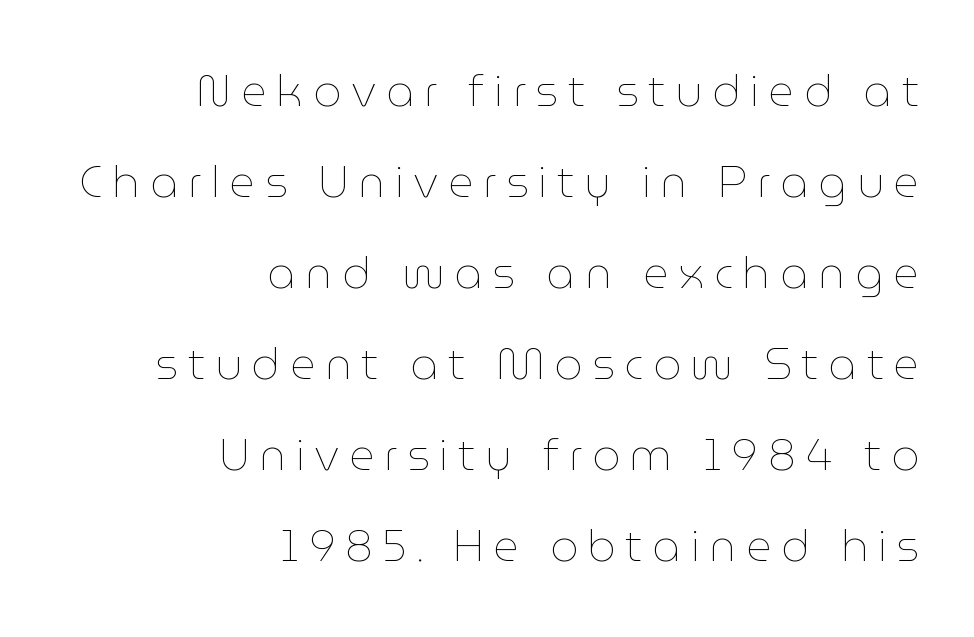
{"italic": "no", "bold": "no", "weight": "thin", "width": "normal", "stroke_contrast": "low", "x_height": "medium", "monospaced": "no", "underline": "no", "align": "right", "line_spacing": "loose", "line_spacing_ratio": 2.07, "letter_spacing": "wide", "letter_spacing_em": 0.22, "glyph_px": 44}
